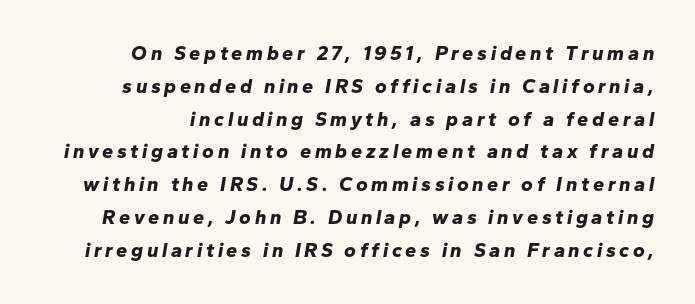
The image shows 20 px bold type, italic (leaning right); set normal line spacing (1.64x), not underlined.
